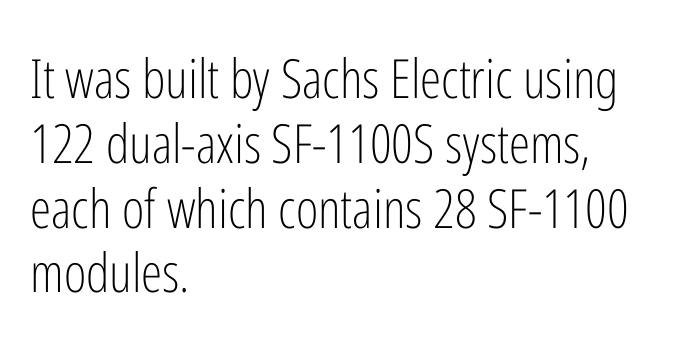
{"serif": "no", "italic": "no", "bold": "no", "weight": "light", "width": "condensed", "stroke_contrast": "low", "x_height": "medium", "monospaced": "no", "underline": "no", "align": "left", "line_spacing_ratio": 1.2, "letter_spacing": "normal", "letter_spacing_em": 0.0, "glyph_px": 54}
